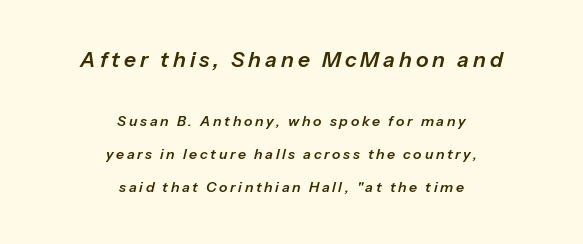
{"italic": "yes", "lean": "right", "slant_degrees": 13, "underline": "no", "align": "center", "line_spacing": "loose", "line_spacing_ratio": 2.36, "larger_block": "first", "size_ratio": 1.5, "glyph_px": 21}
